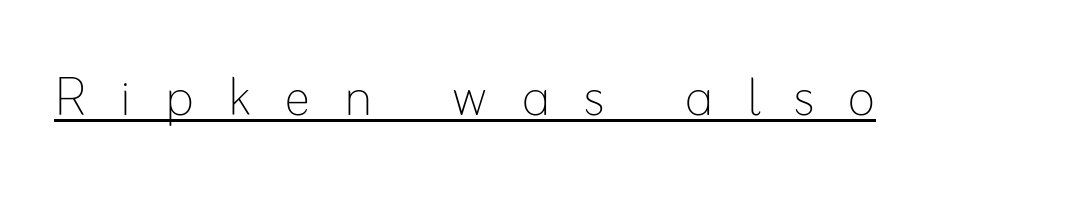
Q: Is the text bold? A: No.
Q: Is the text italic (slanted)? A: No, it is upright.
Q: Is the text underlined? A: Yes.
Q: Is the spacing between letters normal or unusually wide? A: Unusually wide.
Q: Width (condensed, normal, or wide)? A: Normal.
Q: Stroke contrast? A: Low.
Q: x-height? A: Small.
Q: Monospaced? A: No.
